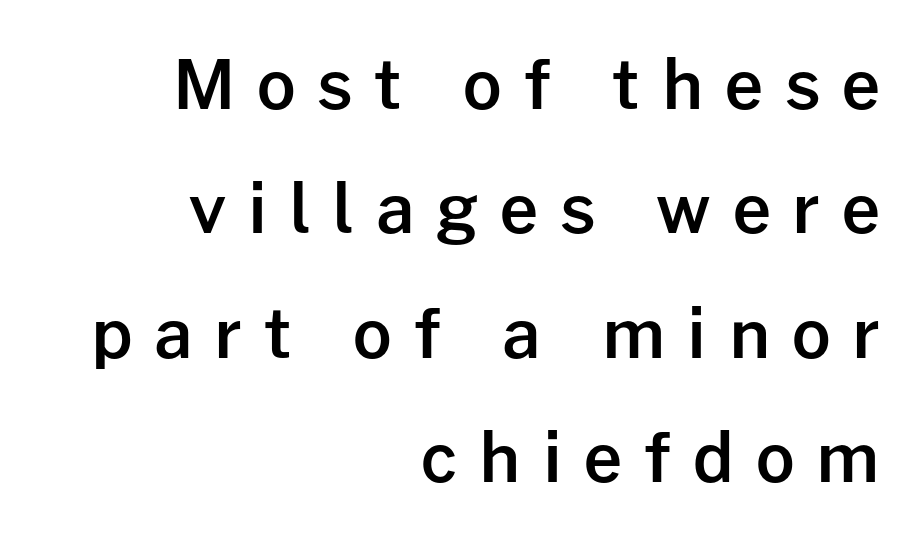
{"serif": "no", "italic": "no", "bold": "semi", "weight": "semibold", "width": "normal", "stroke_contrast": "low", "x_height": "medium", "monospaced": "no", "underline": "no", "align": "right", "line_spacing_ratio": 1.83, "letter_spacing": "wide", "letter_spacing_em": 0.32, "glyph_px": 68}
